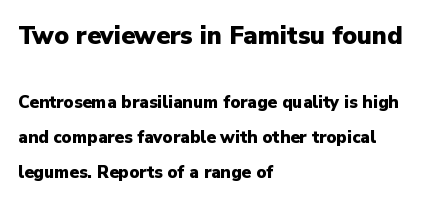
The image shows 25 px bold type, upright; set left-aligned, loose line spacing (2.07x), normal letter spacing, not underlined; the first (top) block is 1.47x larger.
